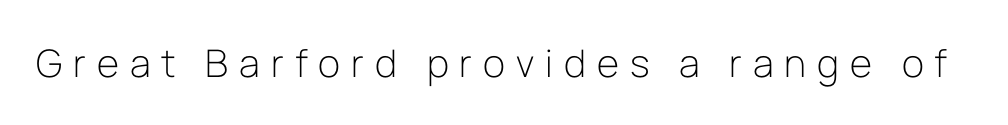
{"serif": "no", "italic": "no", "bold": "no", "weight": "light", "width": "normal", "stroke_contrast": "low", "x_height": "medium", "monospaced": "no", "underline": "no", "letter_spacing": "wide", "letter_spacing_em": 0.29, "glyph_px": 38}
